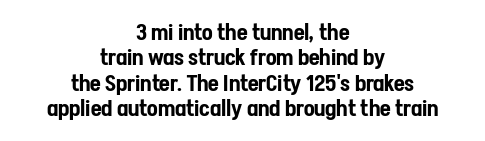
Q: Is the text italic (slanted)? A: No, it is upright.
Q: Is the text underlined? A: No.
Q: How is the paragraph aligned? A: Centered.
Q: Is the spacing between letters normal or unusually wide? A: Normal.
Q: Is the spacing between lines tight, normal or loose? A: Tight.
